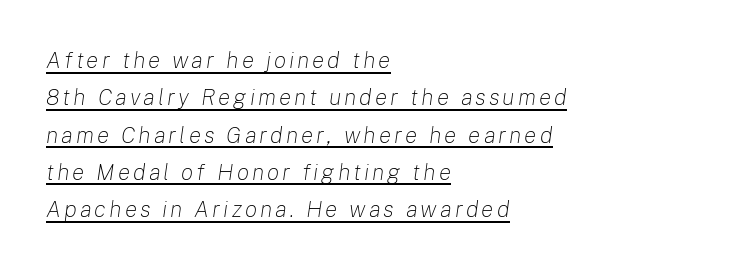
The image shows 23 px text type, italic (leaning right); set left-aligned, normal line spacing (1.62x), underlined.
